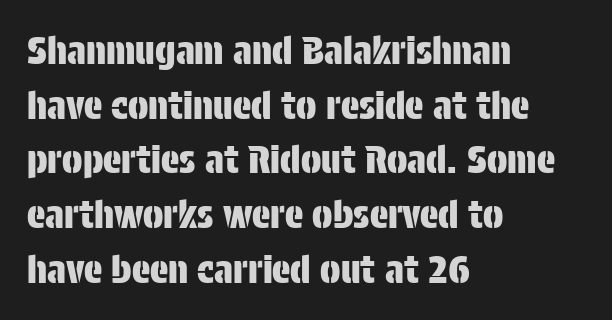
Character widths vary here, with narrow letters taking less room than wide ones. Notice how descenders clear the ascenders below comfortably — that's standard leading. Nope, no serifs anywhere on these letters. The passage shown has conventional tracking throughout.
